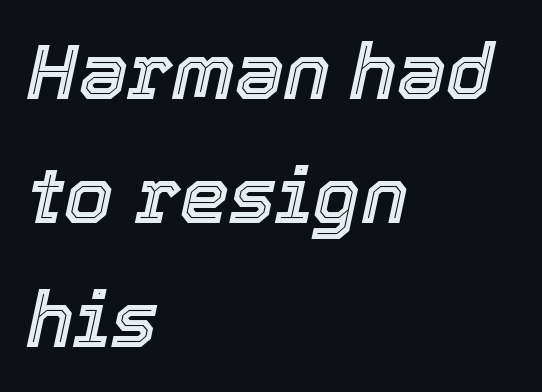
The passage shown is typed in a proportional face where columns would drift. The tracking reads as untouched default to a designer's eye. Beneath every word, the page is bare. Short and long lines alike share a common starting point at left. What's the leading like? Ordinary, nothing unusual. Is the type slanted? Yes — the strokes lean at a clear angle.
